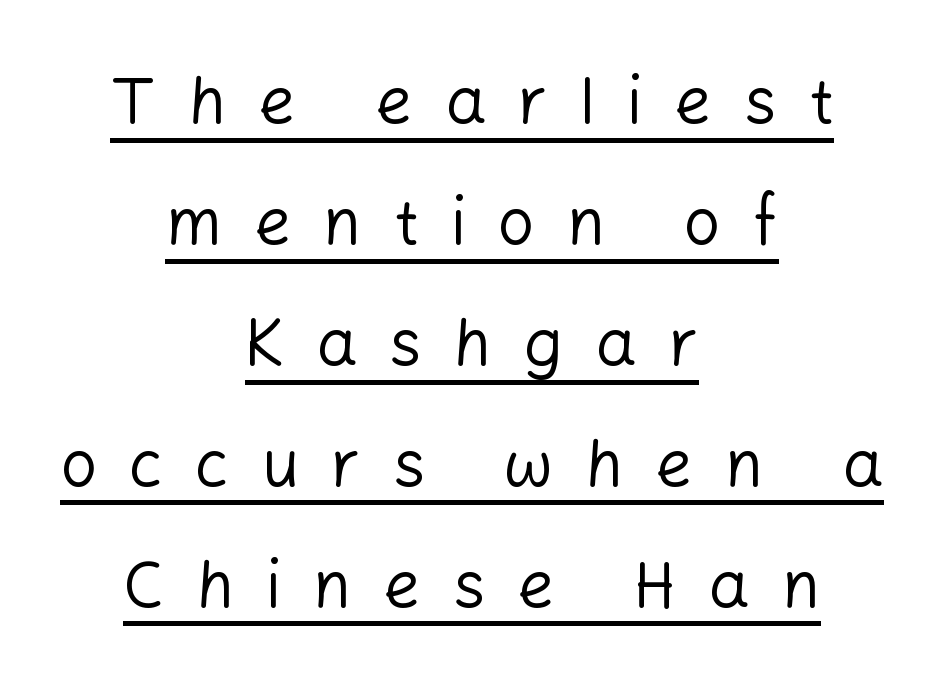
The lettering is marked with a stroke running underneath it. Layout note: lines centered. The letters carry no serifs — their stems end cleanly without finishing strokes. No italicization has been applied; the sample stays upright. A typesetter would call this heavily tracked-out type. Note the varied advance widths — an 'i' is clearly narrower than an 'm'.
